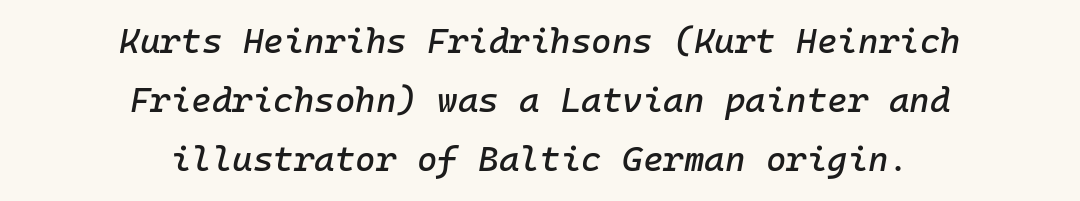
Q: Is the text italic (slanted)? A: Yes, it leans right by about 10 degrees.
Q: Is the text underlined? A: No.
Q: How is the paragraph aligned? A: Centered.
Q: Is the spacing between letters normal or unusually wide? A: Normal.
Q: Is the spacing between lines tight, normal or loose? A: Normal.
Q: Width (condensed, normal, or wide)? A: Normal.
Q: Stroke contrast? A: Low.
Q: x-height? A: Medium.
Q: Monospaced? A: Yes.
